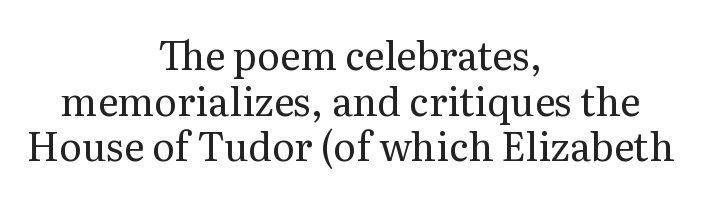
Teacher's note: observe the equal gaps on both sides — that is centered alignment. The passage shown is typed in a proportional face where columns would drift. The font's upright variant was chosen for this text. The characters display serif detailing at their extremities.
